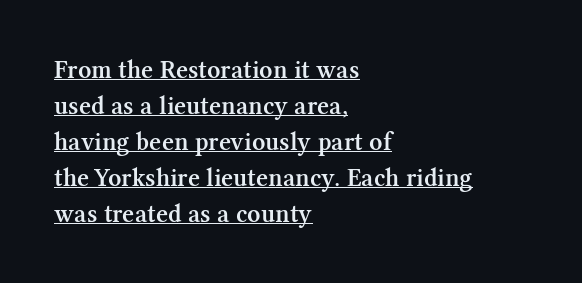
{"italic": "no", "bold": "semi", "underline": "yes", "align": "left", "line_spacing": "normal", "line_spacing_ratio": 1.38, "letter_spacing": "normal", "letter_spacing_em": 0.0, "glyph_px": 26}
